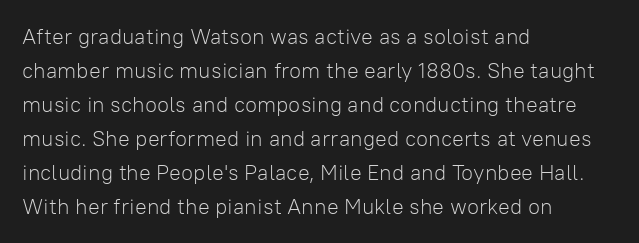
{"italic": "no", "bold": "no", "underline": "no", "align": "left", "line_spacing": "normal", "line_spacing_ratio": 1.55, "letter_spacing": "normal", "letter_spacing_em": 0.0, "glyph_px": 22}
